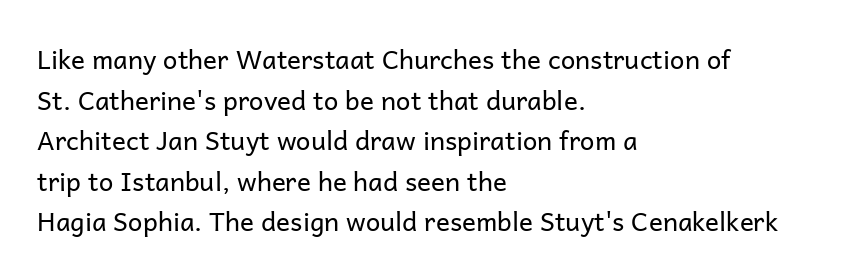
The image shows 26 px text type, upright; set left-aligned, normal line spacing (1.56x), normal letter spacing, not underlined.
